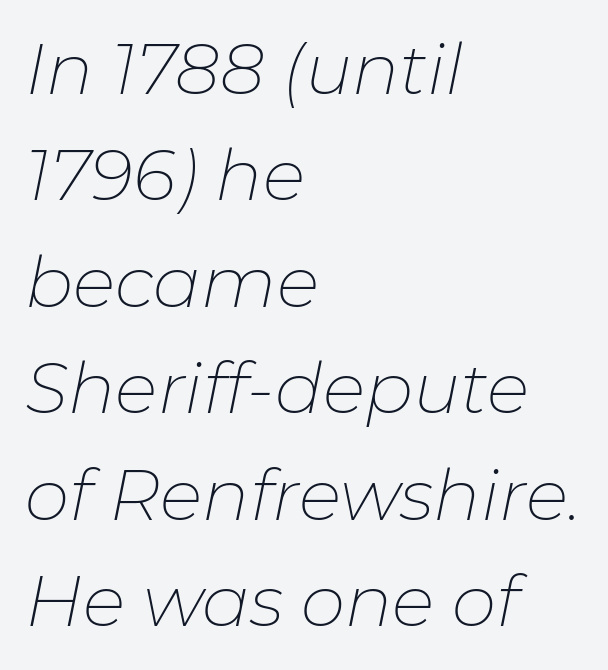
Q: Is the text bold? A: No.
Q: Is the text italic (slanted)? A: Yes, it leans right by about 11 degrees.
Q: Is the text underlined? A: No.
Q: How is the paragraph aligned? A: Left-aligned.
Q: Is the spacing between letters normal or unusually wide? A: Normal.
Q: Is the spacing between lines tight, normal or loose? A: Normal.
Q: Width (condensed, normal, or wide)? A: Normal.
Q: Stroke contrast? A: Low.
Q: x-height? A: Medium.
Q: Monospaced? A: No.
